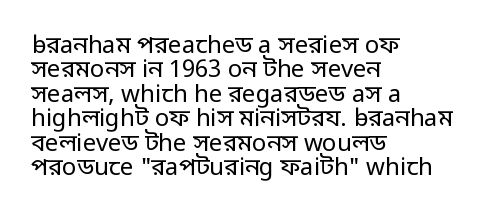
{"italic": "no", "bold": "no", "underline": "no", "align": "left", "line_spacing": "tight", "line_spacing_ratio": 1.02, "letter_spacing": "normal", "letter_spacing_em": 0.0, "glyph_px": 24}
